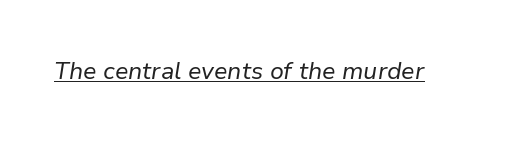
Q: Is the text bold? A: No.
Q: Is the text italic (slanted)? A: Yes, it leans right by about 9 degrees.
Q: Is the text underlined? A: Yes.
Q: Is the spacing between letters normal or unusually wide? A: Normal.
